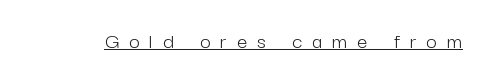
Q: Is the text bold? A: No.
Q: Is the text italic (slanted)? A: No, it is upright.
Q: Is the text underlined? A: Yes.
Q: Is the spacing between letters normal or unusually wide? A: Unusually wide.
